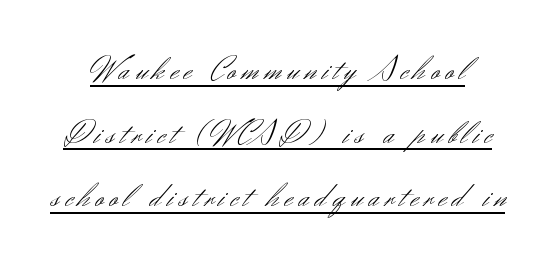
Q: Is the text bold? A: No.
Q: Is the text italic (slanted)? A: Yes.
Q: Is the typeface a serif or a sans-serif typeface? A: Sans-serif.
Q: Is the text underlined? A: Yes.
Q: Width (condensed, normal, or wide)? A: Normal.
Q: Stroke contrast? A: Medium.
Q: x-height? A: Small.
Q: Monospaced? A: No.
